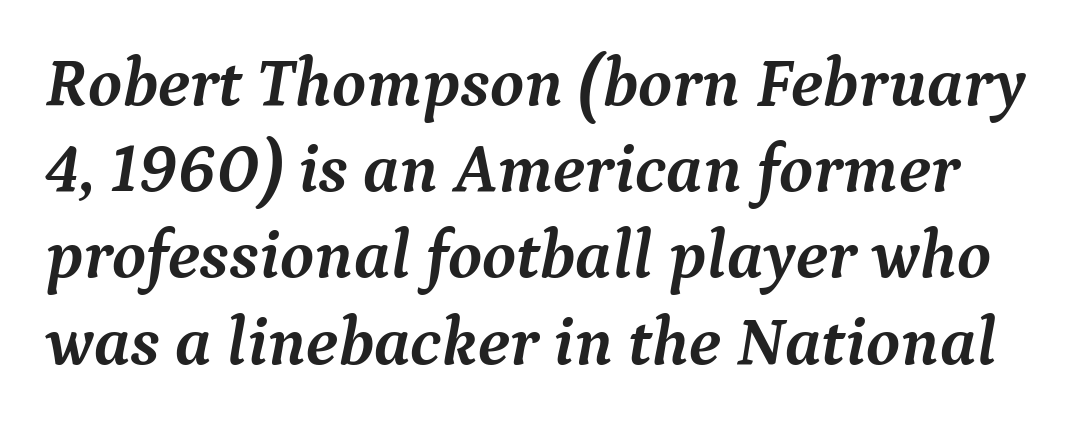
The image shows 69 px semibold serif type, italic (leaning right); set normal line spacing (1.25x), normal letter spacing, not underlined; medium stroke contrast and a medium x-height.
